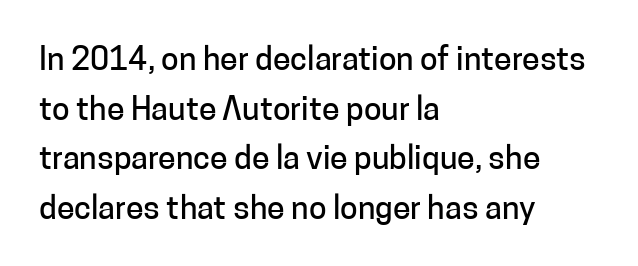
Normally led — the rows are evenly, conventionally spaced. The letters advance in unequal steps, a hallmark of proportional type. Honestly, the letter spacing is just normal — you wouldn't notice it. Short and long lines alike share a common starting point at left.
